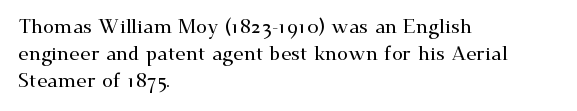
The vertical gap from one line to the next is medium. The letters sit at their default tracking, neither squeezed nor spread. A student would call this left alignment; a typographer would say flush left, rag right. Does the lettering tilt? It doesn't — this is upright.
